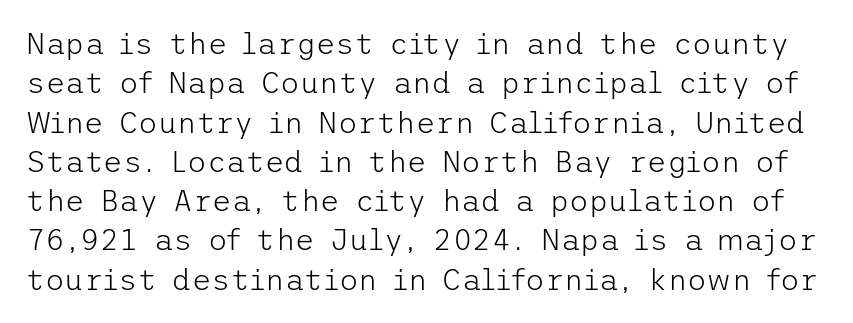
{"serif": "no", "italic": "no", "bold": "no", "weight": "light", "width": "normal", "stroke_contrast": "low", "x_height": "medium", "underline": "no", "line_spacing": "normal", "line_spacing_ratio": 1.31, "letter_spacing": "normal", "letter_spacing_em": 0.0, "glyph_px": 30}
